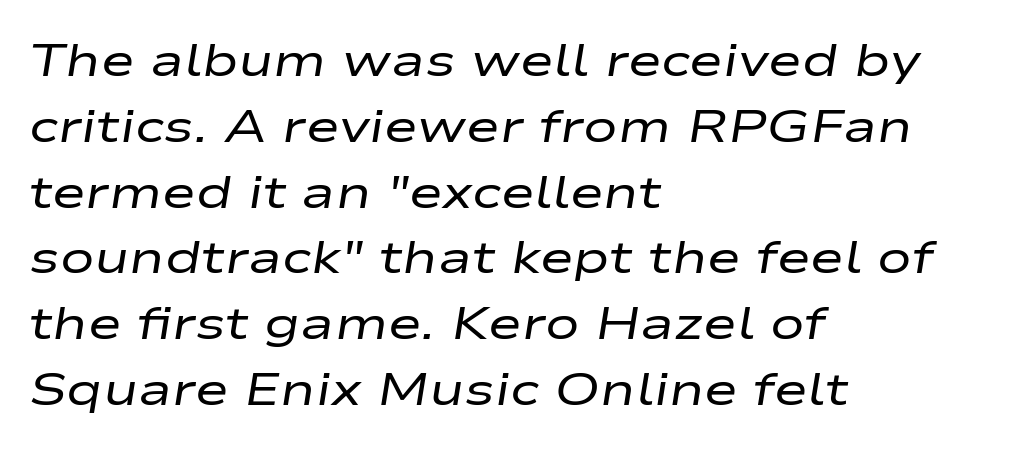
{"italic": "yes", "lean": "right", "slant_degrees": 9, "bold": "no", "weight": "regular", "width": "wide", "stroke_contrast": "low", "x_height": "medium", "monospaced": "no", "underline": "no", "align": "left", "line_spacing": "normal", "line_spacing_ratio": 1.43, "letter_spacing": "normal", "letter_spacing_em": 0.0, "glyph_px": 46}
